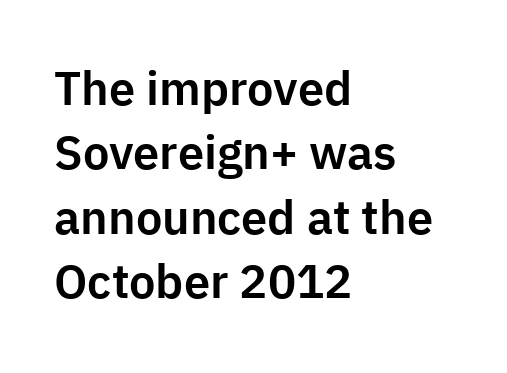
{"serif": "no", "italic": "no", "width": "normal", "stroke_contrast": "low", "x_height": "medium", "monospaced": "no", "underline": "no", "align": "left", "line_spacing": "normal", "line_spacing_ratio": 1.37, "letter_spacing": "normal", "letter_spacing_em": 0.0, "glyph_px": 47}
